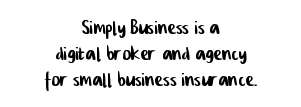
Q: Is the text underlined? A: No.
Q: How is the paragraph aligned? A: Centered.
Q: Is the spacing between letters normal or unusually wide? A: Normal.
Q: Is the spacing between lines tight, normal or loose? A: Tight.
